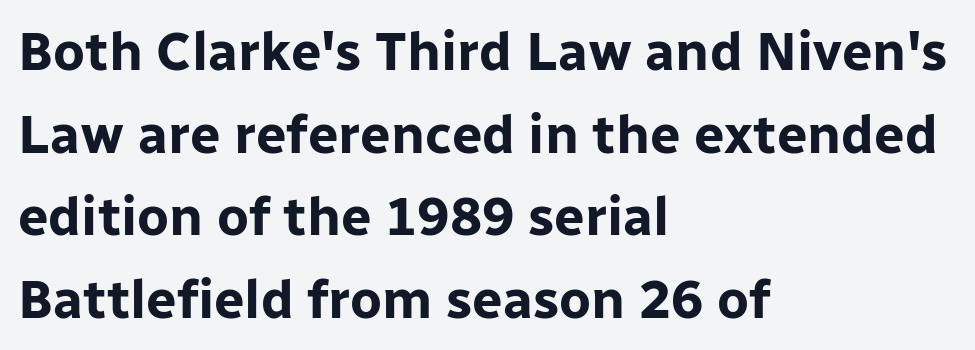
Q: Is the text bold? A: Yes.
Q: Is the text italic (slanted)? A: No, it is upright.
Q: Is the typeface a serif or a sans-serif typeface? A: Sans-serif.
Q: Is the text underlined? A: No.
Q: How is the paragraph aligned? A: Left-aligned.
Q: Is the spacing between letters normal or unusually wide? A: Normal.
Q: Is the spacing between lines tight, normal or loose? A: Normal.
Q: Width (condensed, normal, or wide)? A: Normal.
Q: Stroke contrast? A: Low.
Q: x-height? A: Medium.
Q: Monospaced? A: No.
